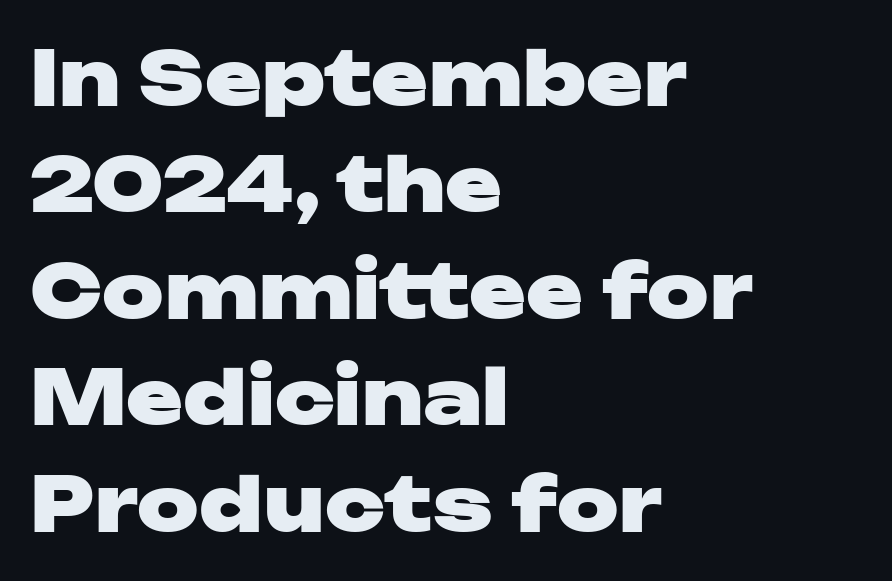
The image shows 76 px heavy, wide sans-serif type, upright; set left-aligned, normal line spacing (1.4x), normal letter spacing, not underlined; low stroke contrast and a medium x-height.
